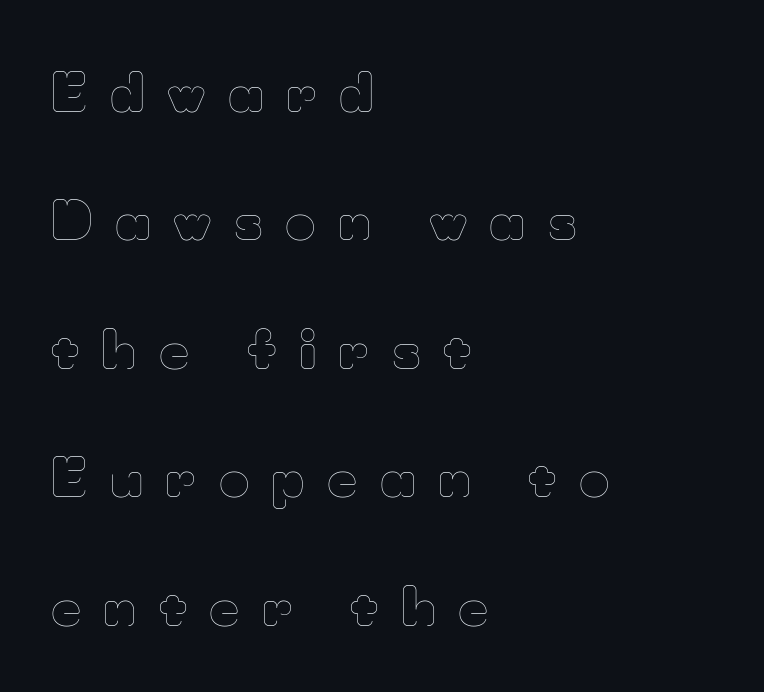
{"italic": "no", "bold": "no", "weight": "thin", "width": "normal", "stroke_contrast": "low", "x_height": "small", "monospaced": "no", "underline": "no", "align": "left", "line_spacing": "loose", "line_spacing_ratio": 2.47, "letter_spacing": "wide", "letter_spacing_em": 0.43, "glyph_px": 52}
